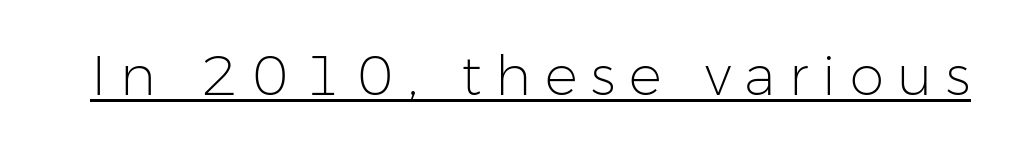
{"serif": "no", "italic": "no", "bold": "no", "weight": "light", "width": "normal", "stroke_contrast": "low", "x_height": "medium", "monospaced": "no", "underline": "yes", "letter_spacing": "wide", "letter_spacing_em": 0.25, "glyph_px": 55}
